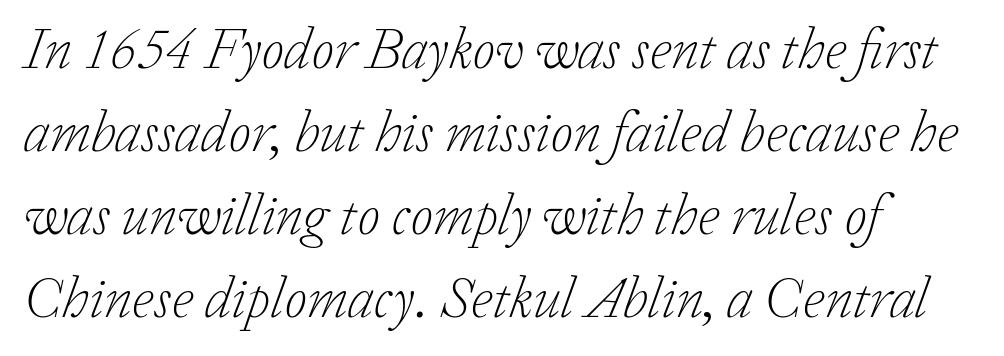
{"serif": "yes", "italic": "yes", "lean": "right", "slant_degrees": 20, "bold": "no", "weight": "light", "width": "normal", "stroke_contrast": "low", "x_height": "medium", "monospaced": "no", "underline": "no", "align": "left", "line_spacing": "normal", "line_spacing_ratio": 1.43, "letter_spacing": "normal", "letter_spacing_em": 0.0, "glyph_px": 58}
